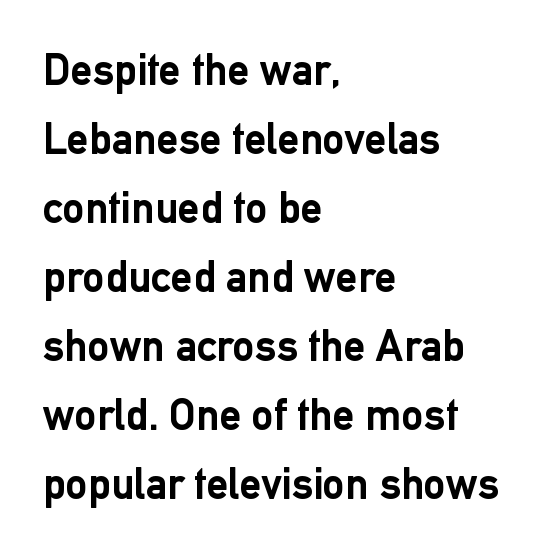
The image shows 44 px semibold sans-serif type, upright; set left-aligned, normal line spacing (1.57x), normal letter spacing, not underlined; low stroke contrast and a medium x-height.
